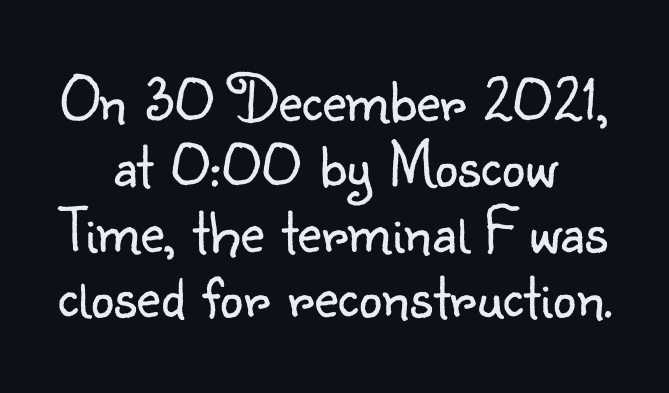
The image shows 66 px light sans-serif type, upright; set centered, tight line spacing (0.99x), normal letter spacing, not underlined; low stroke contrast and a small x-height.
